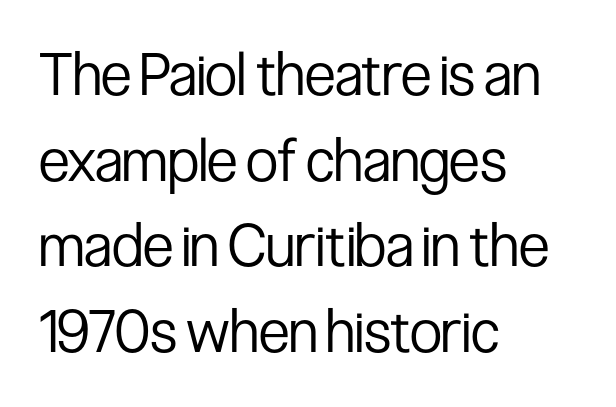
The image shows 59 px regular-weight, condensed sans-serif type, upright; set left-aligned, normal line spacing (1.45x), normal letter spacing, not underlined; low stroke contrast and a medium x-height.
